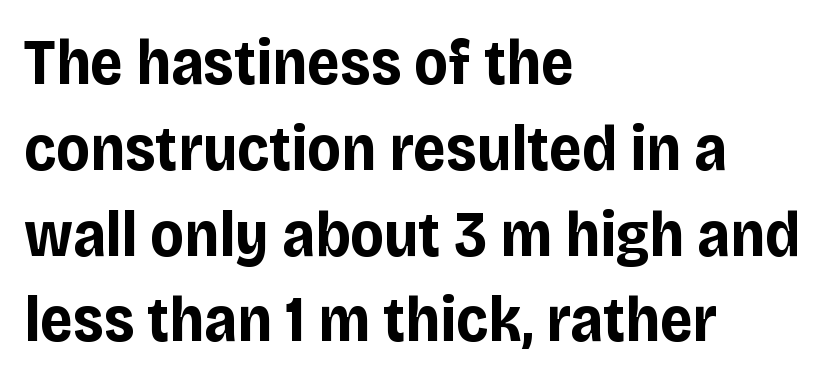
{"serif": "no", "italic": "no", "bold": "yes", "weight": "bold", "width": "normal", "stroke_contrast": "low", "x_height": "large", "monospaced": "no", "underline": "no", "align": "left", "line_spacing": "normal", "line_spacing_ratio": 1.34, "letter_spacing": "normal", "letter_spacing_em": 0.0, "glyph_px": 64}
